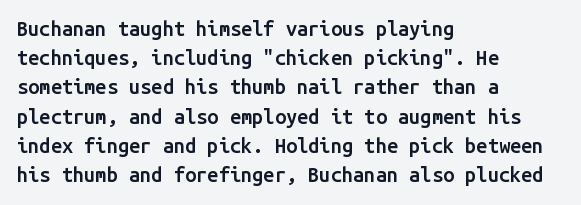
The image shows 20 px text type, upright; set left-aligned, normal line spacing (1.46x), normal letter spacing, not underlined.
